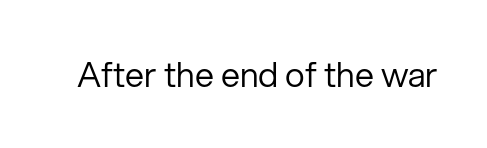
{"serif": "no", "italic": "no", "bold": "no", "weight": "regular", "width": "normal", "stroke_contrast": "low", "x_height": "medium", "monospaced": "no", "underline": "no", "letter_spacing": "normal", "letter_spacing_em": 0.0, "glyph_px": 34}
